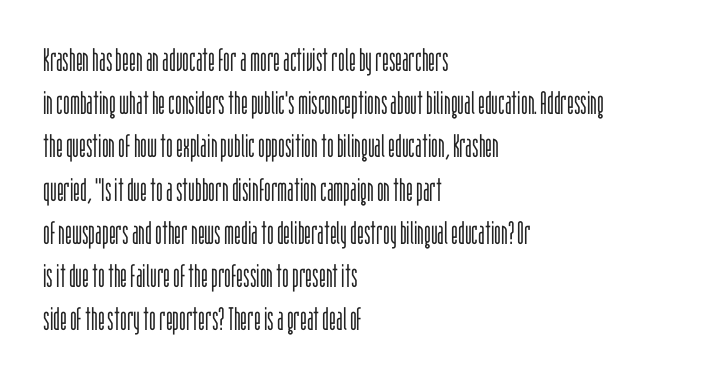
The image shows 32 px light, condensed sans-serif type, upright; set left-aligned, normal line spacing (1.35x), normal letter spacing, not underlined; low stroke contrast and a large x-height.
